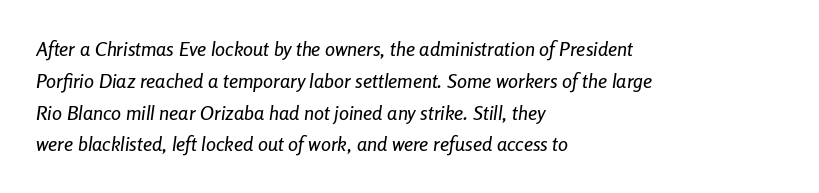
The face used here is rendered with its standard letterfit. Just letters on the line, the space beneath them empty. A typesetter would call this leading conventional body-copy spacing. The compositor pushed each line to the left boundary. Looking at the ascenders, they clearly lean.
